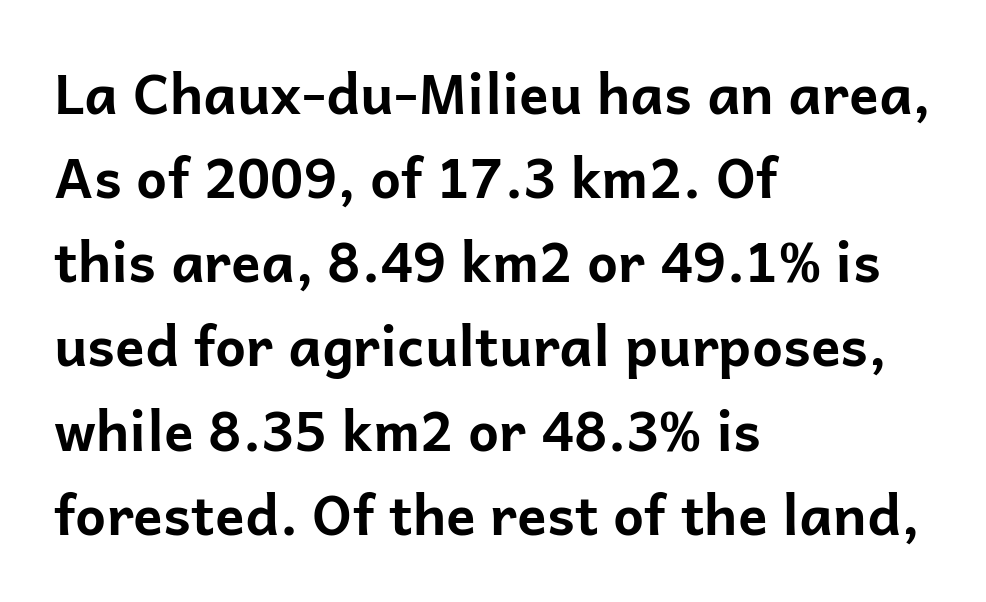
Decoration check: the copy has no underline. A roman cut, with each character standing at attention. You can tell from the bare stems that sans-serif type was used. I'd describe the lettering as bold — thick and assertive. The passage shown stacks its lines at a standard gap.
